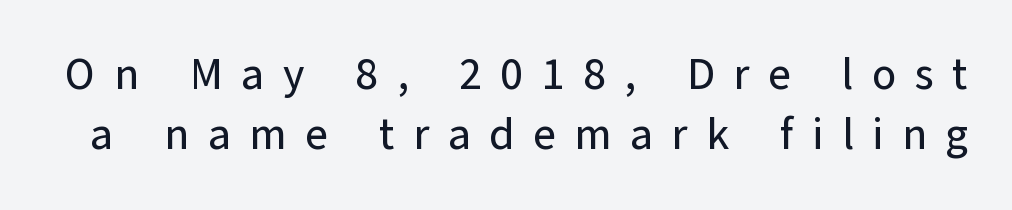
{"serif": "no", "italic": "no", "width": "normal", "stroke_contrast": "low", "x_height": "medium", "monospaced": "no", "underline": "no", "line_spacing": "normal", "line_spacing_ratio": 1.37, "letter_spacing": "wide", "letter_spacing_em": 0.42, "glyph_px": 44}
